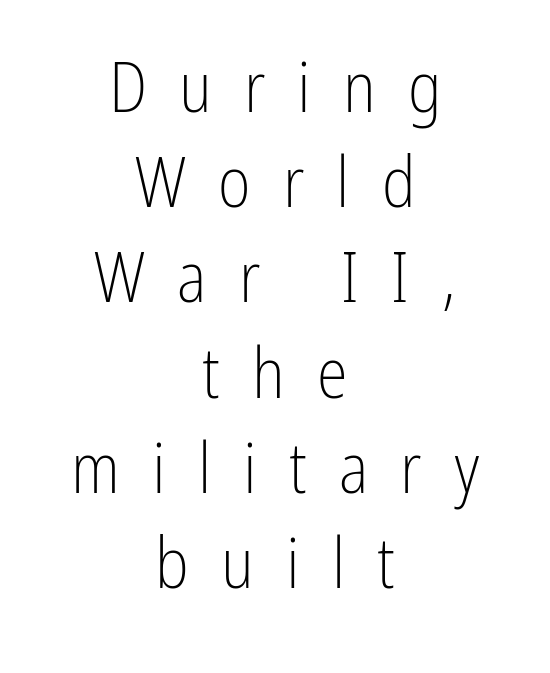
Q: Is the text bold? A: No.
Q: Is the text italic (slanted)? A: No, it is upright.
Q: Is the typeface a serif or a sans-serif typeface? A: Sans-serif.
Q: Is the text underlined? A: No.
Q: How is the paragraph aligned? A: Centered.
Q: Is the spacing between letters normal or unusually wide? A: Unusually wide.
Q: Is the spacing between lines tight, normal or loose? A: Normal.
Q: Width (condensed, normal, or wide)? A: Condensed.
Q: Stroke contrast? A: Low.
Q: x-height? A: Medium.
Q: Monospaced? A: No.
